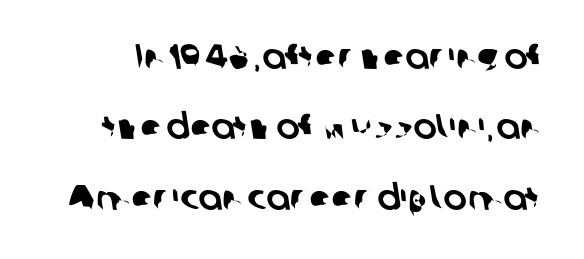
{"serif": "no", "width": "normal", "stroke_contrast": "low", "x_height": "medium", "monospaced": "no", "underline": "no", "line_spacing": "loose", "line_spacing_ratio": 2.01, "letter_spacing": "normal", "letter_spacing_em": 0.0, "glyph_px": 35}
